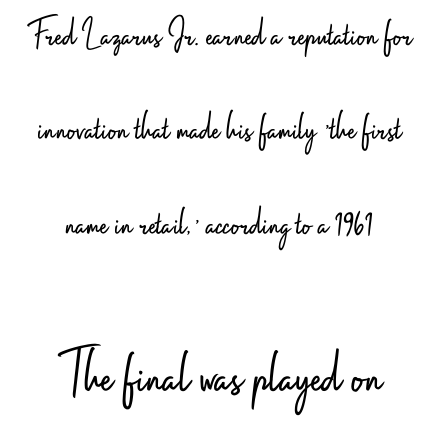
The image shows 62 px light, condensed sans-serif type; set centered, loose line spacing (2.3x), normal letter spacing, not underlined; the second (bottom) block is 1.51x larger; low stroke contrast and a small x-height.
